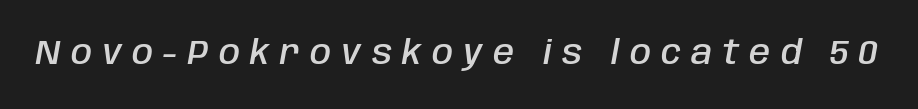
The type is letterspaced generously, with wide tracking. The zone under the glyphs is completely vacant. The typography opts for an oblique posture over an upright one. Moderately thickened strokes mark this as semibold type. Varying glyph widths throughout — classic text-font behaviour.
